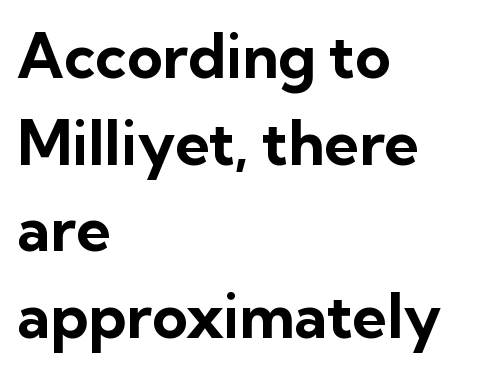
Q: Is the text bold? A: Yes.
Q: Is the text italic (slanted)? A: No, it is upright.
Q: Is the typeface a serif or a sans-serif typeface? A: Sans-serif.
Q: Is the text underlined? A: No.
Q: How is the paragraph aligned? A: Left-aligned.
Q: Is the spacing between letters normal or unusually wide? A: Normal.
Q: Is the spacing between lines tight, normal or loose? A: Normal.
Q: Width (condensed, normal, or wide)? A: Normal.
Q: Stroke contrast? A: Low.
Q: x-height? A: Medium.
Q: Monospaced? A: No.
